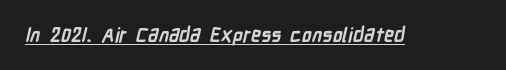
The sample's only ornament is a line tracing under the words. Heavy-handed strokes throughout: this text is bold. Tracking here is standard; glyphs follow each other at the usual distance.
